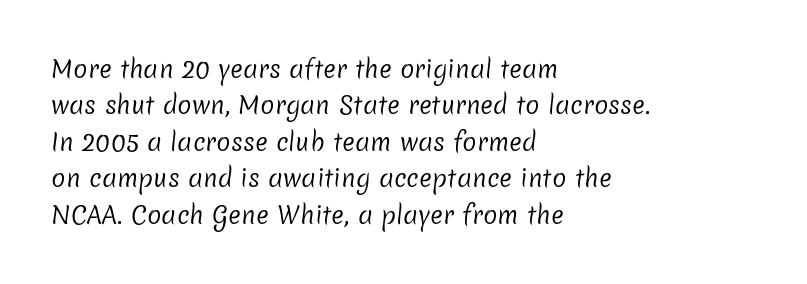
The passage is arranged the way most books set body copy — flush left. Words float on clear page, feet unadorned. No heavy texture on the line: the type isn't bold. If you measured baseline to baseline, you'd find a middling distance. Spacing between characters is what you'd get straight out of the box.
